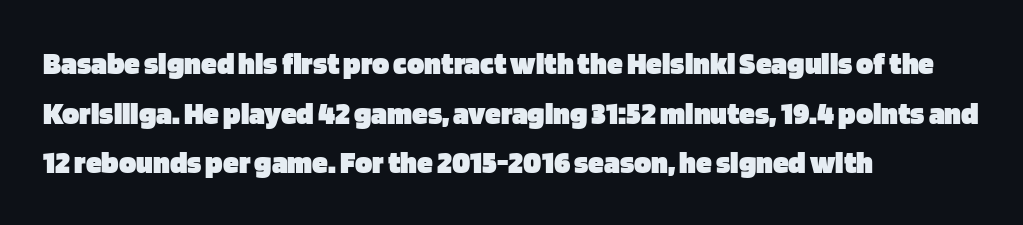
The image shows 32 px heavy sans-serif type, upright; set left-aligned, normal line spacing (1.55x), normal letter spacing, not underlined; low stroke contrast and a large x-height.
